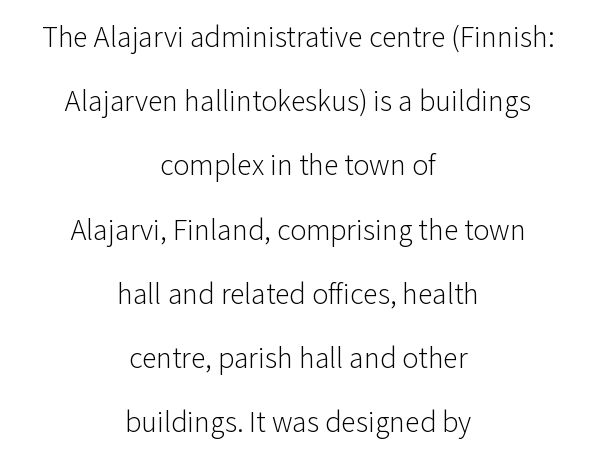
Q: Is the text bold? A: No.
Q: Is the text italic (slanted)? A: No, it is upright.
Q: Is the typeface a serif or a sans-serif typeface? A: Sans-serif.
Q: Is the text underlined? A: No.
Q: How is the paragraph aligned? A: Centered.
Q: Is the spacing between letters normal or unusually wide? A: Normal.
Q: Is the spacing between lines tight, normal or loose? A: Loose.
Q: Width (condensed, normal, or wide)? A: Normal.
Q: Stroke contrast? A: Low.
Q: x-height? A: Medium.
Q: Monospaced? A: No.
